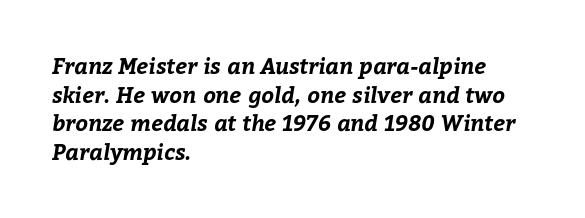
Rule under the text: the space is simply empty. Compared with typical paragraphs, the rows here are spaced about the same. Typographic density is high because the face is bold. This sample is left-justified, so line endings fall wherever the words run out.
